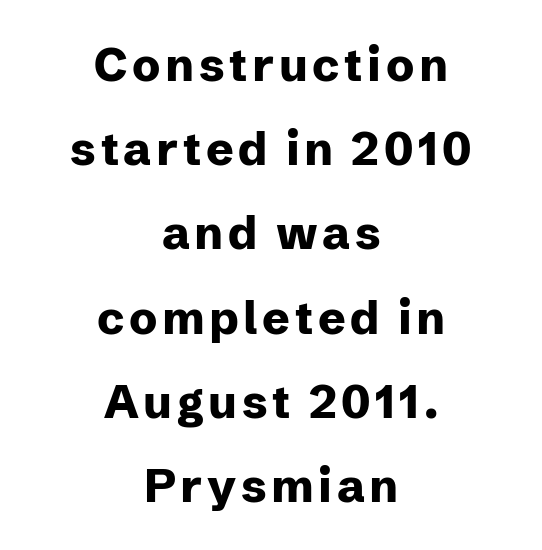
The letters advance in unequal steps, a hallmark of proportional type. Does the type have serifs? No, each stem ends abruptly. Look at the stroke-to-counter ratio: heavy, a bold. Posture: vertical. The rag falls on both sides of this text block equally.
